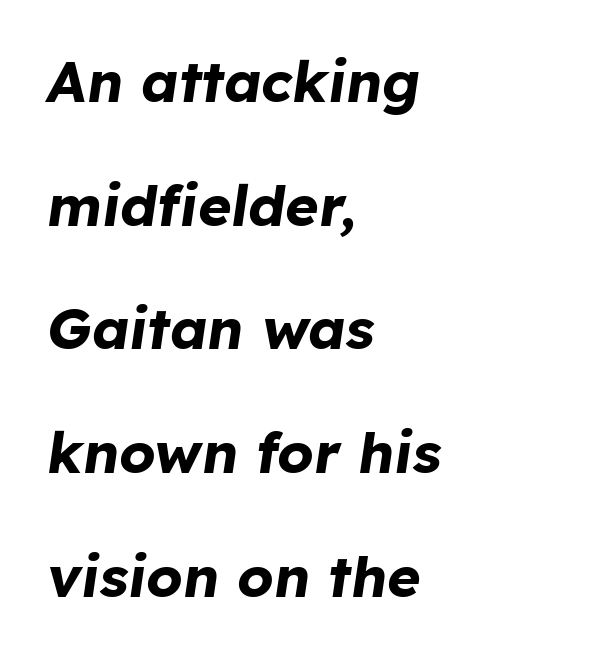
The leading is generous, giving the passage an open texture. What weight is shown? A full bold with thick strokes. This sample uses plain, unmodified letter spacing. Style check: oblique.
